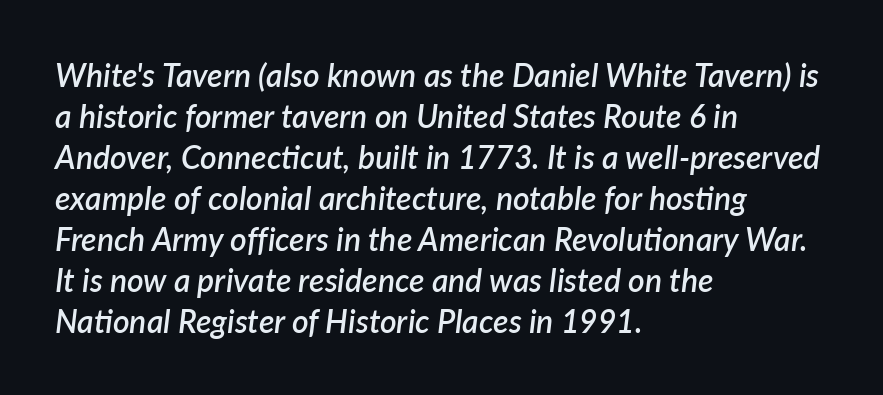
Which margin do the lines hug? The left one — the right edge is uneven. The area under the type is left untouched. Posture: slanted. The face used here is proportionally spaced, like ordinary book or web type. Each word holds together tightly as a unit, with standard inter-letter gaps.
